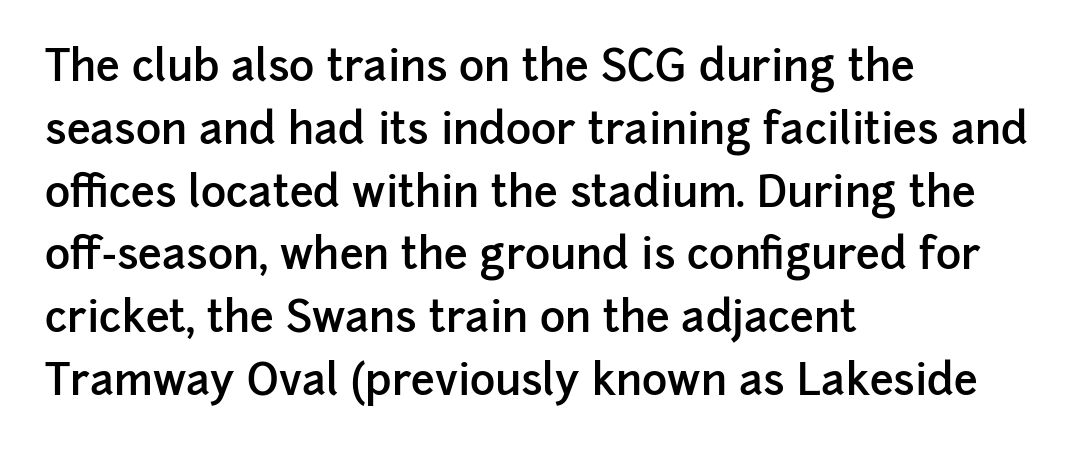
Q: Is the text bold? A: Semi-bold.
Q: Is the text italic (slanted)? A: No, it is upright.
Q: Is the typeface a serif or a sans-serif typeface? A: Sans-serif.
Q: Is the text underlined? A: No.
Q: How is the paragraph aligned? A: Left-aligned.
Q: Is the spacing between letters normal or unusually wide? A: Normal.
Q: Is the spacing between lines tight, normal or loose? A: Normal.
Q: Width (condensed, normal, or wide)? A: Normal.
Q: Stroke contrast? A: Low.
Q: x-height? A: Medium.
Q: Monospaced? A: No.
